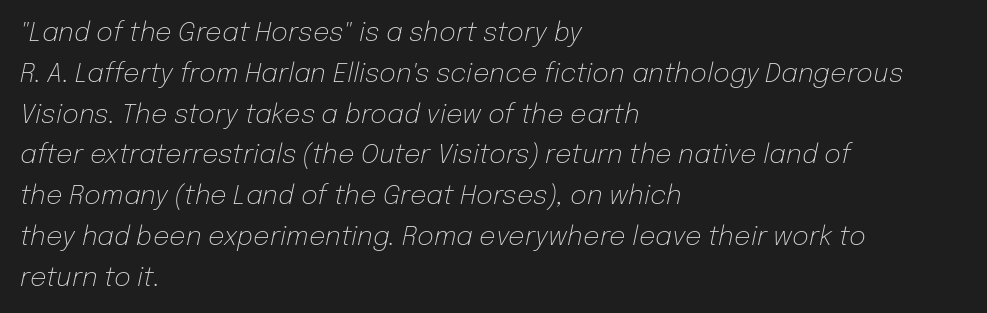
Q: Is the text bold? A: No.
Q: Is the text italic (slanted)? A: Yes, it leans right by about 12 degrees.
Q: Is the text underlined? A: No.
Q: How is the paragraph aligned? A: Left-aligned.
Q: Is the spacing between letters normal or unusually wide? A: Normal.
Q: Is the spacing between lines tight, normal or loose? A: Normal.
